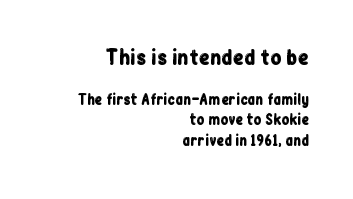
The image shows 20 px text type, upright; set right-aligned, normal line spacing (1.48x), normal letter spacing, not underlined; the first (top) block is 1.43x larger.
